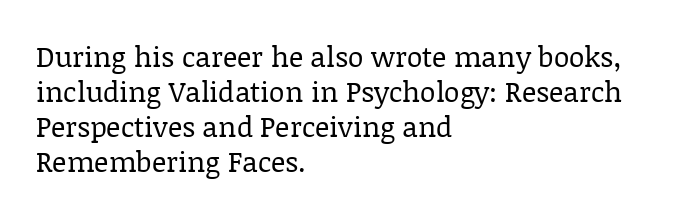
Stem width sits at or under what a default text font uses. No word sits above an underline. Spacing verdict: proportional, widths tailored to each character. The paragraph has a hard left edge and a soft right edge. The axis of the letterforms is exactly vertical.
